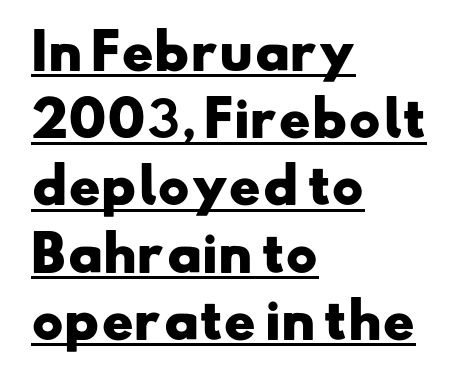
{"serif": "no", "bold": "yes", "weight": "heavy", "width": "wide", "stroke_contrast": "low", "x_height": "small", "monospaced": "no", "underline": "yes", "align": "left", "line_spacing": "normal", "line_spacing_ratio": 1.4, "letter_spacing": "normal", "letter_spacing_em": 0.0, "glyph_px": 48}
